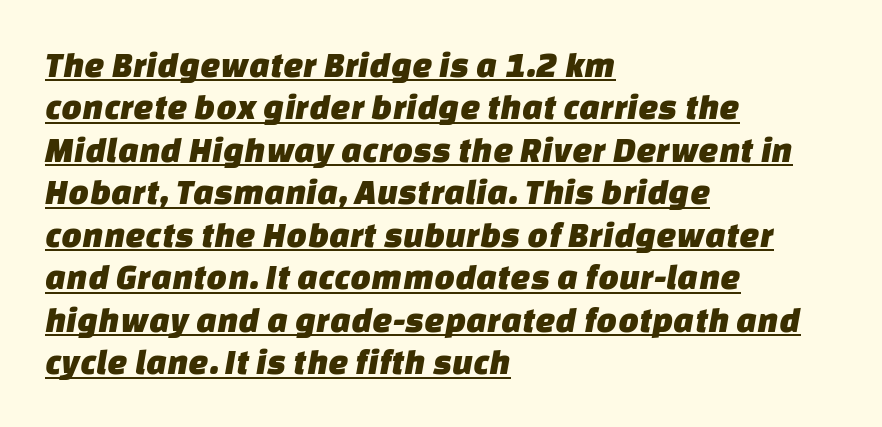
This sample has the flowing, uneven cadence of proportional lettering. You can see a thin bar hugging the bottom of the glyphs. What stands out about the letter spacing? Nothing — it is the standard amount. Stroke terminals: plain, sans-serif. The typesetter chose a ragged-right arrangement here.
